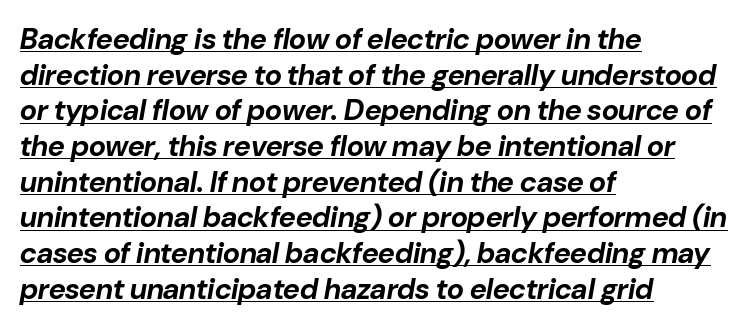
How are the letters spaced? Ordinarily, with no added tracking. The letters advance in unequal steps, a hallmark of proportional type. Check the space under the baseline: a stroke is drawn there. The lettering tilts uniformly, giving the passage an italic look. Each line starts at the same left margin while the right side varies. Emphasis by weight is at full strength: bold.
